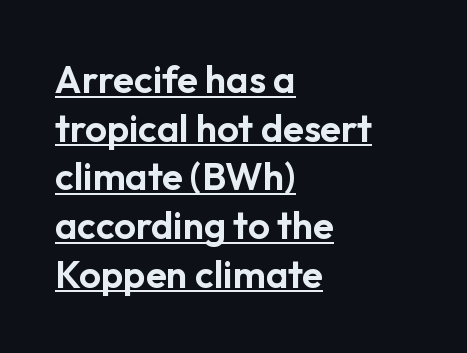
{"serif": "no", "italic": "no", "width": "normal", "stroke_contrast": "low", "x_height": "medium", "monospaced": "no", "underline": "yes", "align": "left", "line_spacing": "normal", "line_spacing_ratio": 1.28, "letter_spacing": "normal", "letter_spacing_em": 0.0, "glyph_px": 38}
